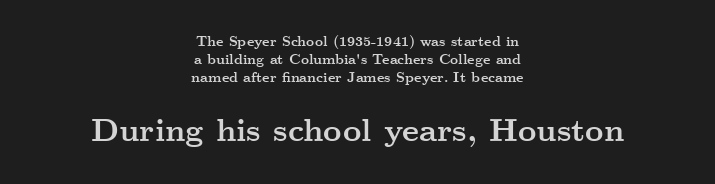
You could call the tracking neutral — neither tight nor loose. Small over large — that's the arrangement of the two blocks here. Layout note: lines centered. Little horizontal feet cap the strokes, marking this as serif type. Proportional: the letters do not fall into vertical columns. These words are printed bold, with thick strokes throughout.
